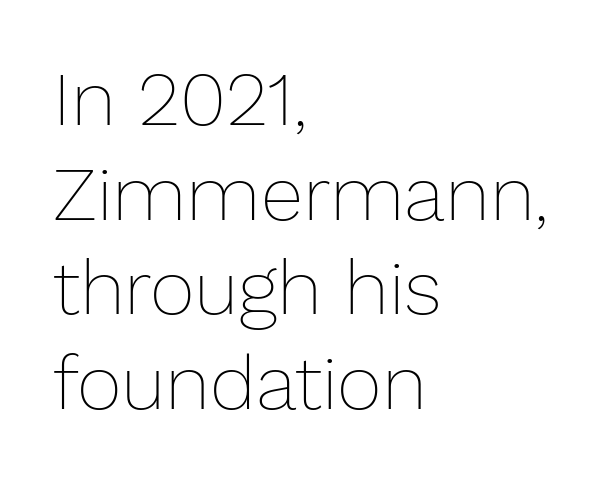
The image shows 77 px thin type, upright; set left-aligned, line spacing 1.23x, normal letter spacing, not underlined; low stroke contrast and a medium x-height.
